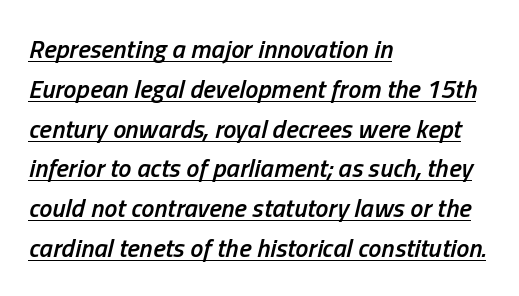
{"italic": "yes", "lean": "right", "slant_degrees": 13, "bold": "semi", "underline": "yes", "align": "left", "line_spacing": "normal", "line_spacing_ratio": 1.53, "letter_spacing": "normal", "letter_spacing_em": 0.0, "glyph_px": 26}
